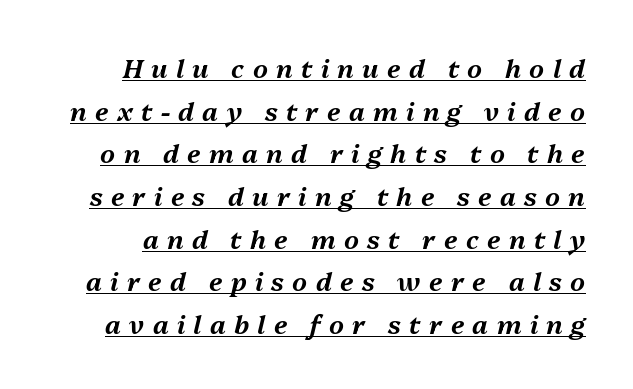
Rows of type keep a routine distance in the vertical direction. The horizontal fit of the characters is loose and conspicuously gappy. This is oblique type, the kind used for emphasis or titles. In designer terms, the underline attribute is active on this setting.
